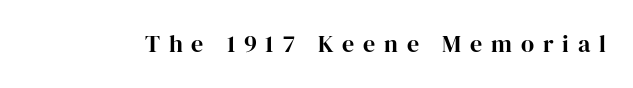
The image shows 24 px bold type, upright; set unusually wide letter spacing (+0.37 em), not underlined.
